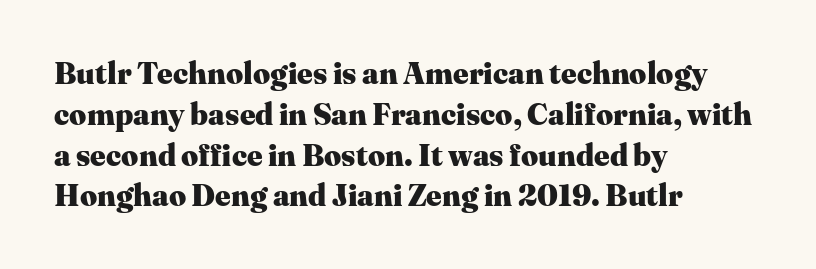
Q: Is the text bold? A: Yes.
Q: Is the text italic (slanted)? A: No, it is upright.
Q: Is the typeface a serif or a sans-serif typeface? A: Serif.
Q: Is the text underlined? A: No.
Q: How is the paragraph aligned? A: Left-aligned.
Q: Is the spacing between letters normal or unusually wide? A: Normal.
Q: Is the spacing between lines tight, normal or loose? A: Normal.
Q: Width (condensed, normal, or wide)? A: Normal.
Q: Stroke contrast? A: Medium.
Q: x-height? A: Medium.
Q: Monospaced? A: No.
